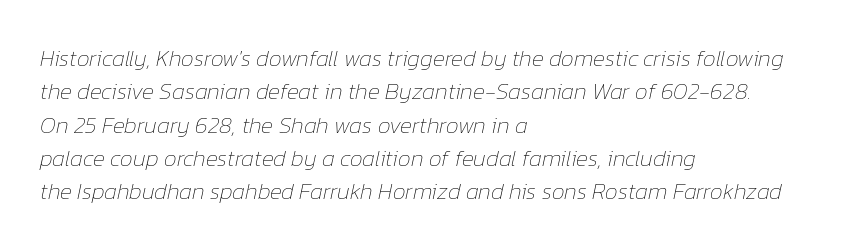
Q: Is the text bold? A: No.
Q: Is the text italic (slanted)? A: Yes, it leans right by about 12 degrees.
Q: Is the text underlined? A: No.
Q: How is the paragraph aligned? A: Left-aligned.
Q: Is the spacing between letters normal or unusually wide? A: Normal.
Q: Is the spacing between lines tight, normal or loose? A: Normal.
